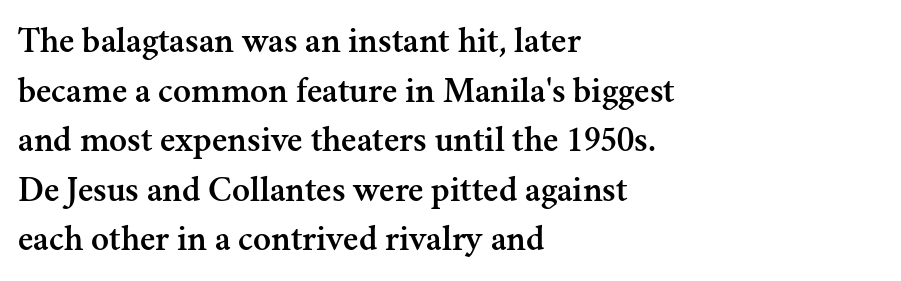
Q: Is the text italic (slanted)? A: No, it is upright.
Q: Is the typeface a serif or a sans-serif typeface? A: Serif.
Q: Is the text underlined? A: No.
Q: How is the paragraph aligned? A: Left-aligned.
Q: Is the spacing between letters normal or unusually wide? A: Normal.
Q: Is the spacing between lines tight, normal or loose? A: Normal.
Q: Width (condensed, normal, or wide)? A: Normal.
Q: Stroke contrast? A: Medium.
Q: x-height? A: Small.
Q: Monospaced? A: No.
